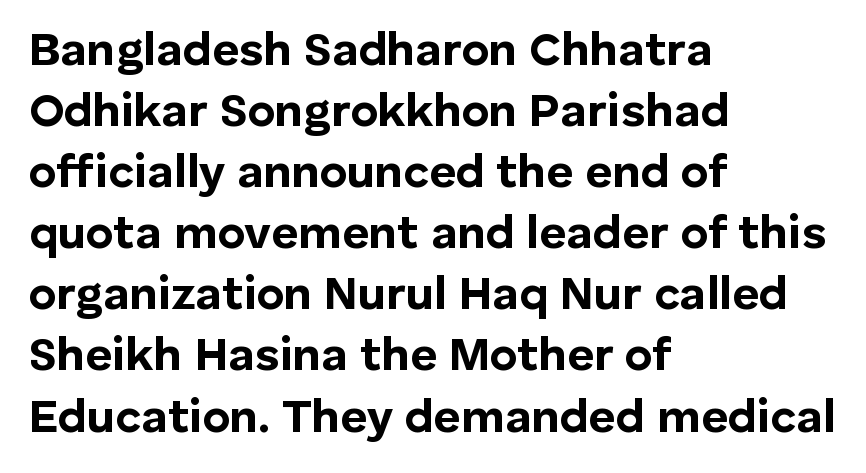
{"serif": "no", "italic": "no", "bold": "yes", "weight": "bold", "width": "normal", "stroke_contrast": "low", "x_height": "medium", "monospaced": "no", "underline": "no", "align": "left", "line_spacing": "normal", "line_spacing_ratio": 1.3, "letter_spacing": "normal", "letter_spacing_em": 0.0, "glyph_px": 47}
